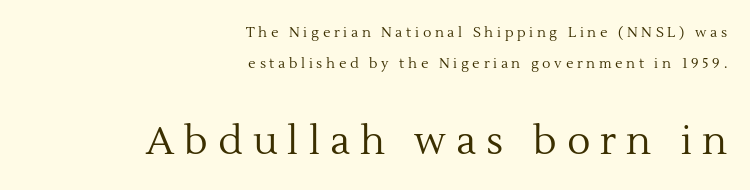
{"serif": "yes", "italic": "no", "bold": "no", "weight": "regular", "width": "normal", "x_height": "medium", "monospaced": "no", "underline": "no", "align": "right", "line_spacing": "loose", "line_spacing_ratio": 2.2, "letter_spacing": "wide", "letter_spacing_em": 0.26, "larger_block": "second", "size_ratio": 2.79, "glyph_px": 39}
